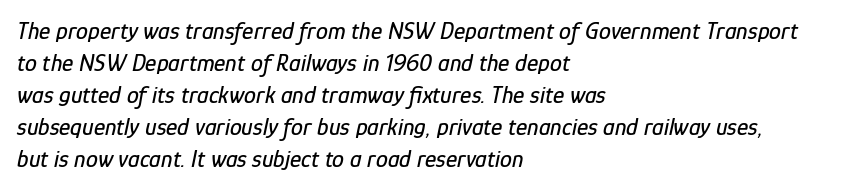
The lines in this sample share a left origin and differ only in where they stop. Slant detected: the letters are inclined. Unmarked baselines from the first word to the last. How would I describe the line gaps? Plain and ordinary.
